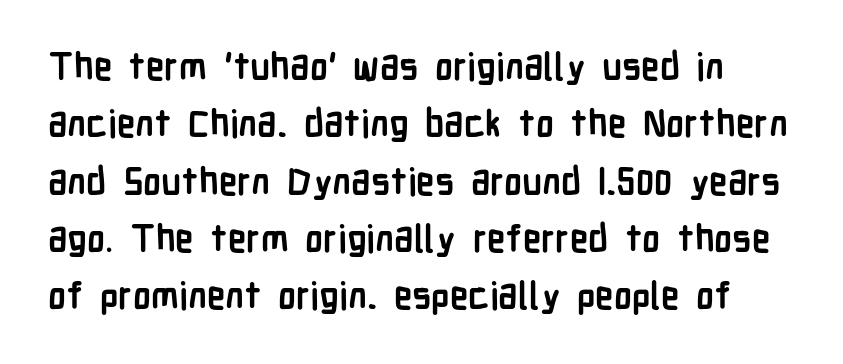
Each letter keeps its own natural width here, so spacing adapts to shape. Here the glyphs are tracked normally, forming tight word shapes. Examine the stroke ends and you'll find no serifs. A typesetter would call this leading conventional body-copy spacing. Ordinary non-slanted type is in use.
